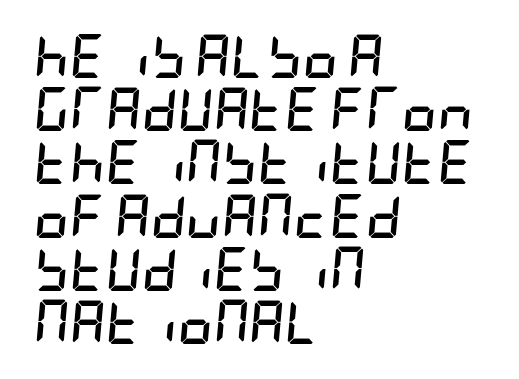
The letterforms sit shoulder to shoulder at normal distance. Underlining? Definitely not there. I'd describe the lettering as bold — thick and assertive. Line beginnings align vertically; line endings do not. The rendering applies a slant to the glyphs.
